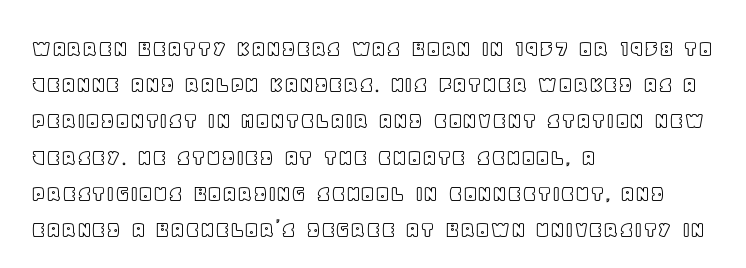
Leading: standard. Ascenders rise straight up at ninety degrees. Nobody drew a line under any word here. Here the glyphs are tracked normally, forming tight word shapes. All the whitespace from short lines collects on the right.
